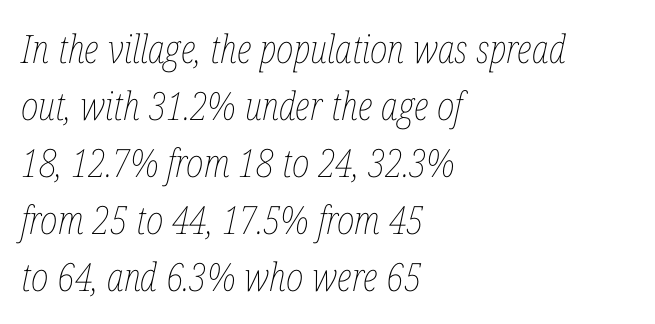
The image shows 39 px thin, condensed type, italic (leaning right); set left-aligned, normal line spacing (1.46x), normal letter spacing, not underlined; low stroke contrast and a medium x-height.
